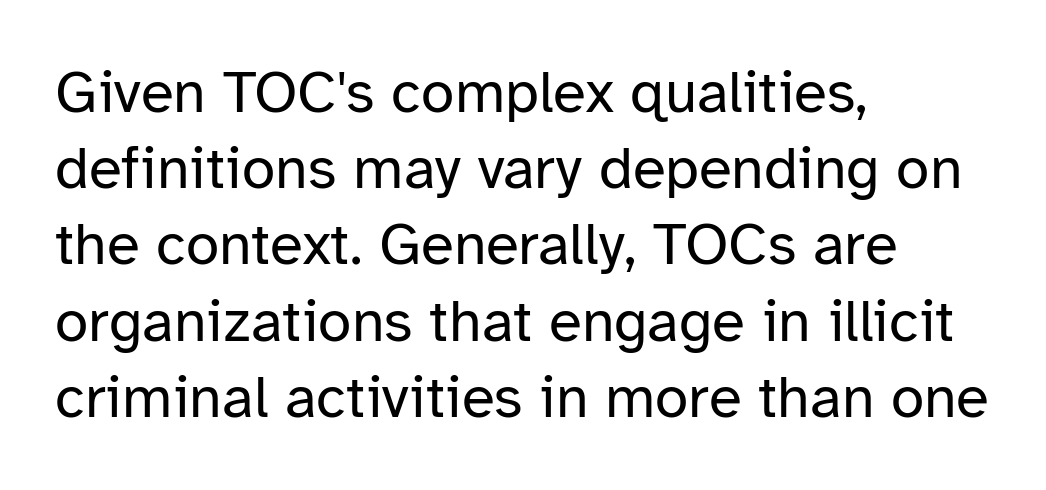
{"serif": "no", "italic": "no", "bold": "no", "weight": "regular", "width": "normal", "stroke_contrast": "low", "x_height": "medium", "monospaced": "no", "underline": "no", "align": "left", "line_spacing": "normal", "line_spacing_ratio": 1.27, "letter_spacing": "normal", "letter_spacing_em": 0.0, "glyph_px": 60}
